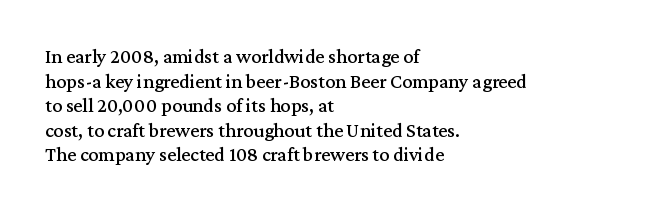
The image shows 20 px text type, upright; set left-aligned, line spacing 1.23x, normal letter spacing, not underlined.
